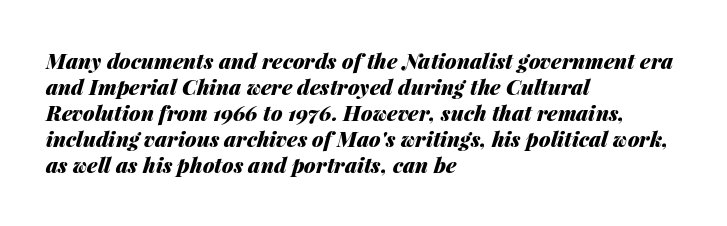
Q: Is the text bold? A: Yes.
Q: Is the text italic (slanted)? A: Yes, it leans right by about 14 degrees.
Q: Is the text underlined? A: No.
Q: How is the paragraph aligned? A: Left-aligned.
Q: Is the spacing between letters normal or unusually wide? A: Normal.
